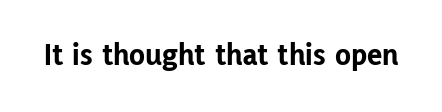
The image shows 32 px bold sans-serif type, upright; set normal letter spacing, not underlined; low stroke contrast and a medium x-height.
